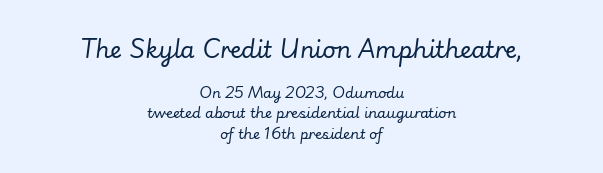
{"italic": "yes", "lean": "right", "slant_degrees": 7, "bold": "no", "underline": "no", "align": "center", "line_spacing": "normal", "line_spacing_ratio": 1.46, "letter_spacing": "normal", "letter_spacing_em": 0.0, "larger_block": "first", "size_ratio": 1.64, "glyph_px": 23}
